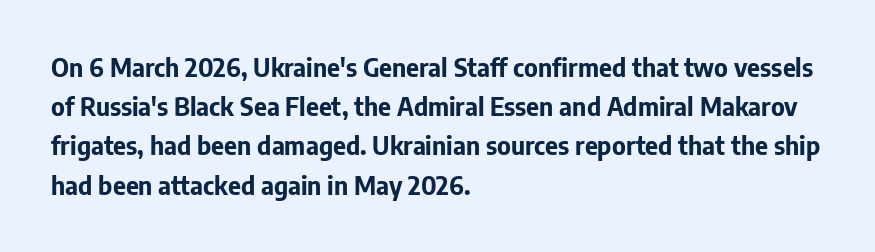
{"italic": "no", "bold": "yes", "underline": "no", "align": "left", "line_spacing": "normal", "line_spacing_ratio": 1.57, "letter_spacing": "normal", "letter_spacing_em": 0.0, "glyph_px": 25}
